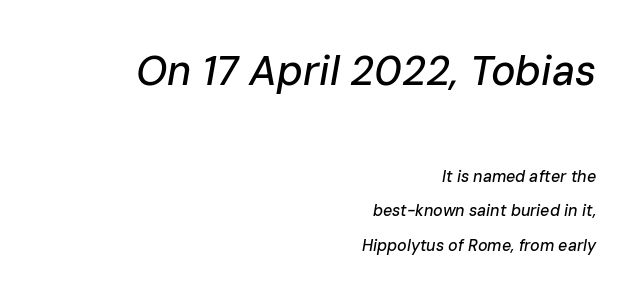
{"italic": "yes", "lean": "right", "slant_degrees": 10, "width": "normal", "stroke_contrast": "low", "x_height": "medium", "monospaced": "no", "underline": "no", "align": "right", "line_spacing": "loose", "line_spacing_ratio": 2.17, "letter_spacing": "normal", "letter_spacing_em": 0.0, "larger_block": "first", "size_ratio": 2.56, "glyph_px": 41}
